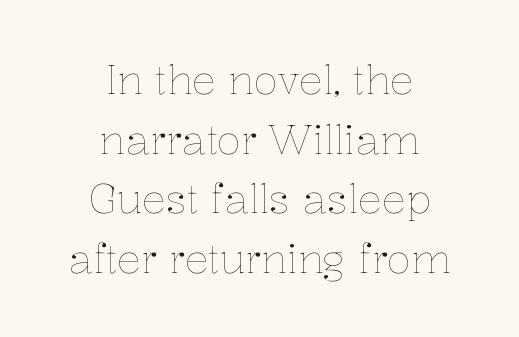
{"italic": "no", "bold": "no", "weight": "thin", "width": "normal", "stroke_contrast": "low", "x_height": "medium", "monospaced": "no", "underline": "no", "align": "center", "line_spacing": "normal", "line_spacing_ratio": 1.49, "letter_spacing": "normal", "letter_spacing_em": 0.0, "glyph_px": 40}
